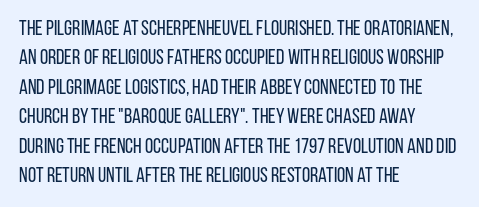
{"italic": "no", "bold": "no", "underline": "no", "align": "left", "line_spacing": "normal", "line_spacing_ratio": 1.4, "letter_spacing": "normal", "letter_spacing_em": 0.0, "glyph_px": 21}
